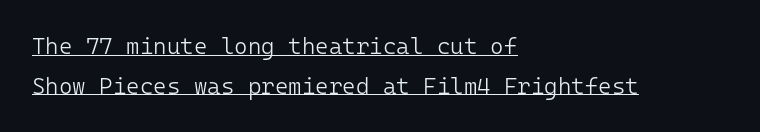
The image shows 23 px text type, upright; set left-aligned, line spacing 1.72x, normal letter spacing, underlined.
